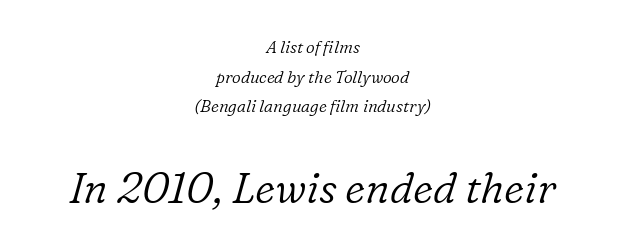
The image shows 43 px light serif type, italic (leaning right); set centered, line spacing 1.75x, normal letter spacing, not underlined; the second (bottom) block is 2.53x larger; low stroke contrast and a medium x-height.
